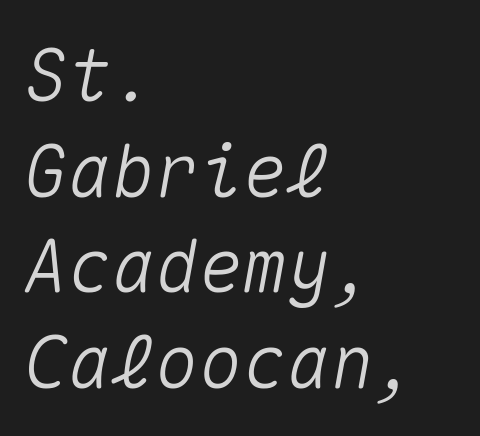
Compared with ordinary roman type, these characters are visibly tilted. Looks like terminal output: every glyph gets an equal slot. Normally led — the rows are evenly, conventionally spaced. Inter-character spacing is left at the font's built-in metrics. The gap between lines stays unmarked. This sample is left-justified, so line endings fall wherever the words run out.
